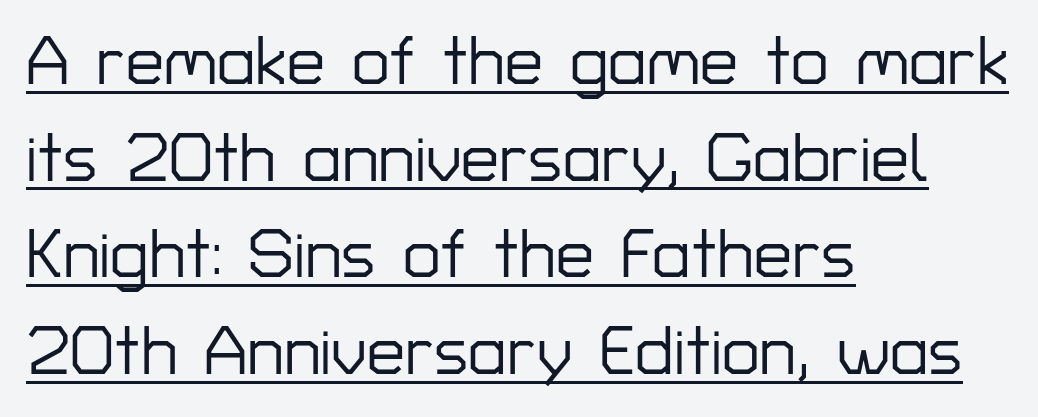
{"serif": "no", "italic": "no", "width": "normal", "stroke_contrast": "low", "x_height": "medium", "monospaced": "no", "underline": "yes", "align": "left", "line_spacing": "normal", "line_spacing_ratio": 1.42, "letter_spacing": "normal", "letter_spacing_em": 0.0, "glyph_px": 68}
